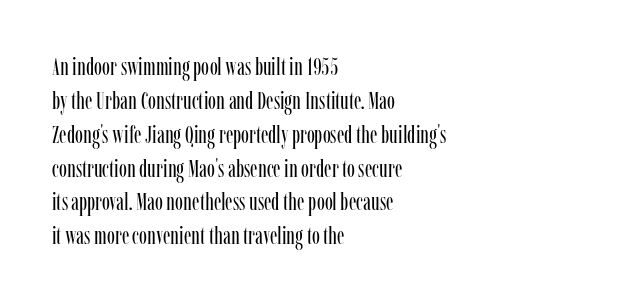
Q: Is the text bold? A: No.
Q: Is the text italic (slanted)? A: No, it is upright.
Q: Is the text underlined? A: No.
Q: How is the paragraph aligned? A: Left-aligned.
Q: Is the spacing between letters normal or unusually wide? A: Normal.
Q: Is the spacing between lines tight, normal or loose? A: Normal.
